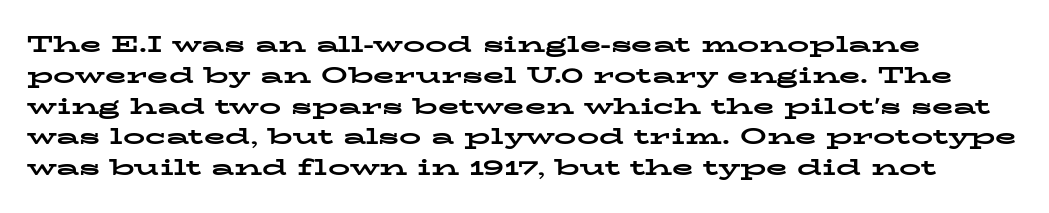
Q: Is the text bold? A: Yes.
Q: Is the text italic (slanted)? A: No, it is upright.
Q: Is the text underlined? A: No.
Q: How is the paragraph aligned? A: Left-aligned.
Q: Is the spacing between letters normal or unusually wide? A: Normal.
Q: Is the spacing between lines tight, normal or loose? A: Normal.
